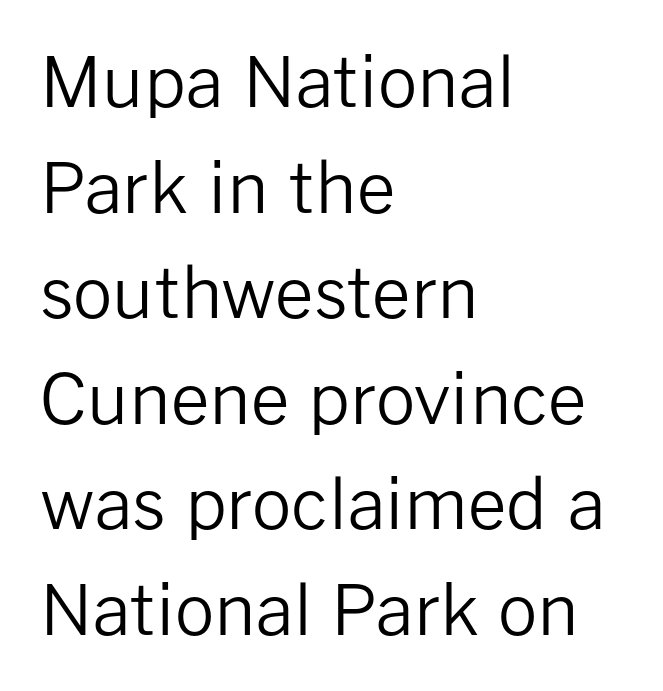
Is this a fixed-width face? No — the glyphs have proportional, varying widths. The gaps between neighbouring characters are ordinary and unremarkable. If you drew a line through each stem, it would be perfectly vertical. Counters stay open thanks to moderate or lighter strokes. Horizontally, the lines are justified to the leading edge only.
